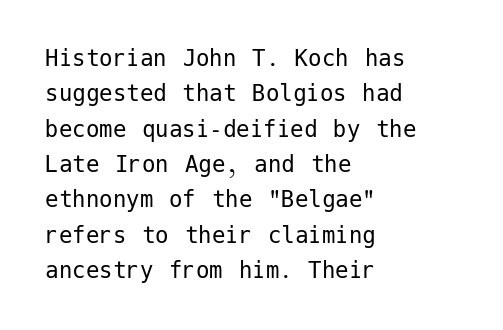
Line beginnings align vertically; line endings do not. The typography opts for an upright posture over an oblique one. Baseline-to-baseline distance is the conventional proportion of letter height. The characters are drawn with everyday or finer stroke widths. Here the glyphs are tracked normally, forming tight word shapes.
